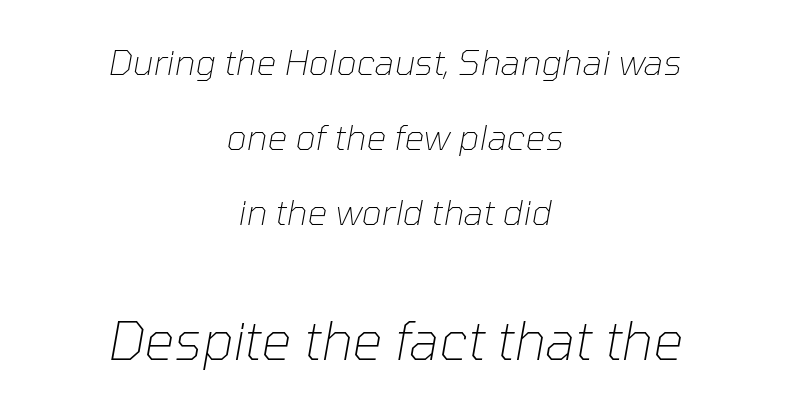
The following chunk of copy outweighs the initial chunk in type size. Quick note: underline off. Students, observe: this is what heavily led, spacious text looks like. Varying glyph widths throughout — classic text-font behaviour.
